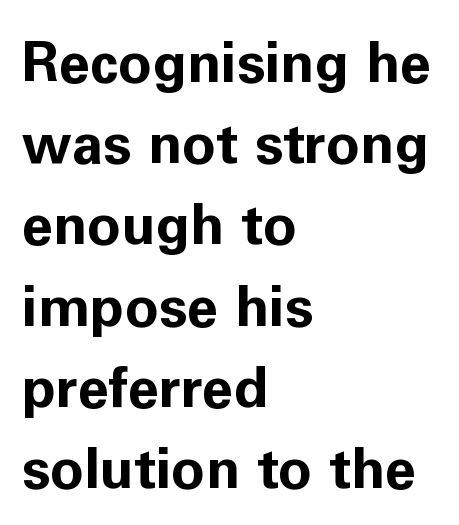
You could call the tracking neutral — neither tight nor loose. Check the space under the baseline: it is left empty. Is there much room between lines? A standard amount, neither cramped nor airy. Upright lettering throughout.
